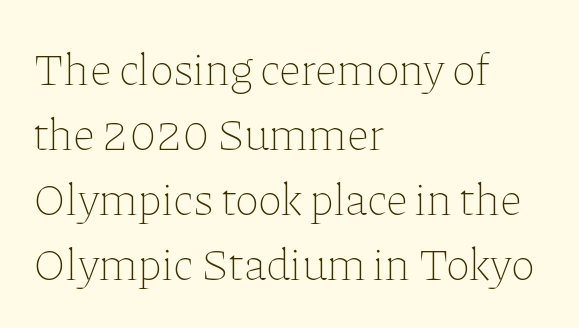
The image shows 46 px thin type, upright; set left-aligned, normal line spacing (1.41x), normal letter spacing, not underlined; low stroke contrast and a medium x-height.
